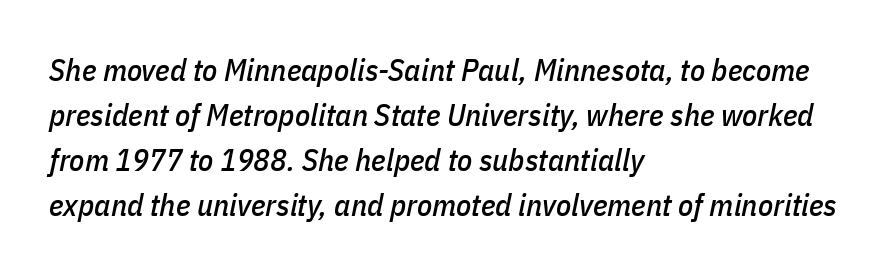
The image shows 31 px condensed type, italic (leaning right); set left-aligned, normal line spacing (1.45x), normal letter spacing, not underlined; low stroke contrast and a medium x-height.
